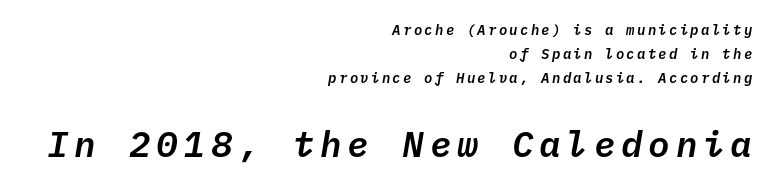
{"italic": "yes", "lean": "right", "slant_degrees": 10, "width": "normal", "stroke_contrast": "low", "x_height": "medium", "monospaced": "yes", "underline": "no", "align": "right", "line_spacing": "normal", "line_spacing_ratio": 1.7, "larger_block": "second", "size_ratio": 2.57, "glyph_px": 36}
